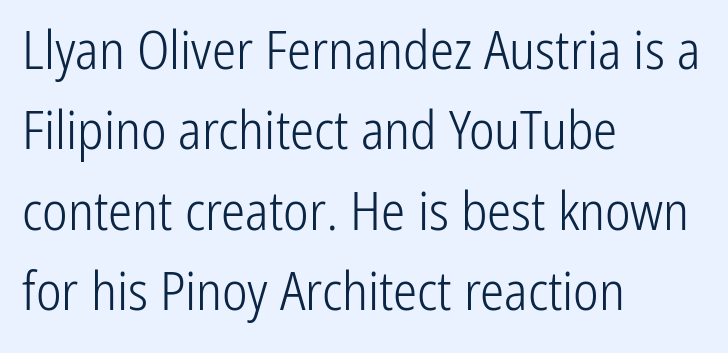
The image shows 54 px light, condensed sans-serif type, upright; set left-aligned, normal line spacing (1.49x), normal letter spacing, not underlined; low stroke contrast and a medium x-height.
